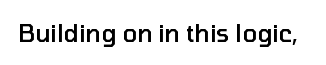
Q: Is the text bold? A: Semi-bold.
Q: Is the text italic (slanted)? A: No, it is upright.
Q: Is the text underlined? A: No.
Q: Is the spacing between letters normal or unusually wide? A: Normal.
